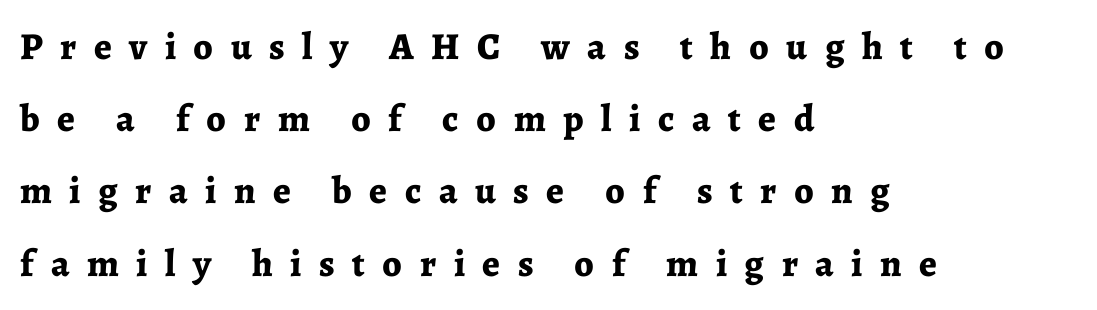
Check where the strokes stop: tiny serifs finish them off. The leading is generous, giving the passage an open texture. The rendering uses natural spacing where letterforms have individual widths. Nobody drew a line under any word here. Is the letter spacing exaggerated? Yes — the characters are pushed far apart. Strong, thick strokes mark this as bold type.
